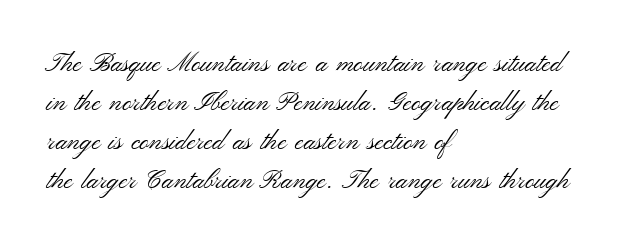
{"bold": "no", "underline": "no", "align": "left", "line_spacing": "normal", "line_spacing_ratio": 1.5, "letter_spacing": "normal", "letter_spacing_em": 0.0, "glyph_px": 26}
